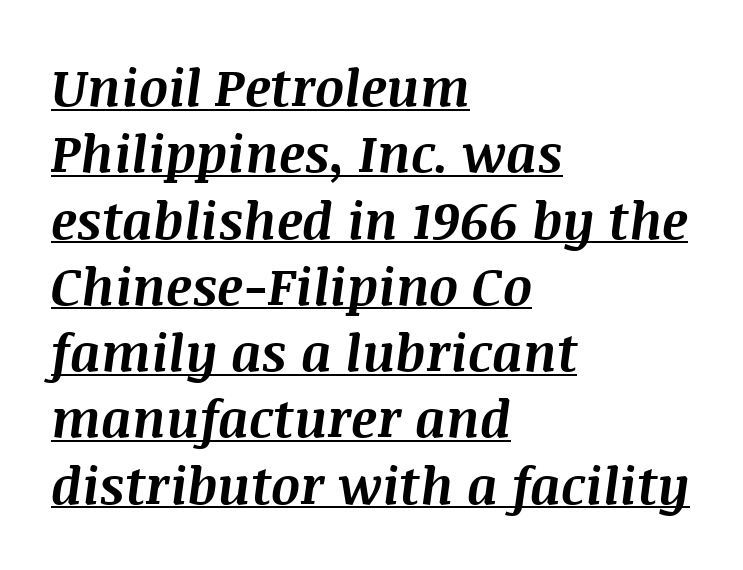
{"italic": "yes", "lean": "right", "slant_degrees": 8, "bold": "yes", "weight": "bold", "width": "normal", "stroke_contrast": "medium", "x_height": "large", "monospaced": "no", "underline": "yes", "align": "left", "line_spacing": "normal", "line_spacing_ratio": 1.3, "letter_spacing": "normal", "letter_spacing_em": 0.0, "glyph_px": 51}
